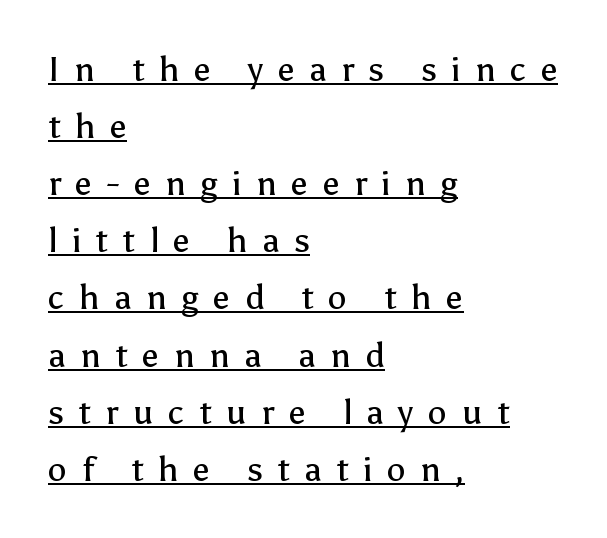
{"serif": "no", "italic": "no", "bold": "no", "weight": "regular", "width": "normal", "stroke_contrast": "low", "x_height": "medium", "monospaced": "no", "underline": "yes", "align": "left", "line_spacing": "normal", "line_spacing_ratio": 1.68, "letter_spacing": "wide", "letter_spacing_em": 0.43, "glyph_px": 34}
